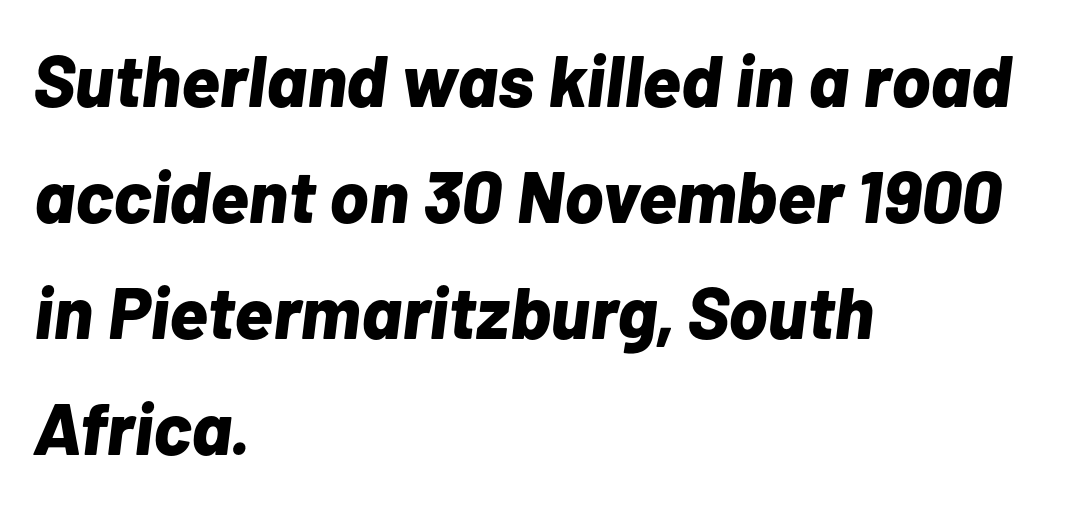
{"italic": "yes", "lean": "right", "slant_degrees": 7, "bold": "yes", "weight": "bold", "width": "normal", "stroke_contrast": "low", "x_height": "medium", "monospaced": "no", "underline": "no", "align": "left", "line_spacing": "normal", "line_spacing_ratio": 1.59, "letter_spacing": "normal", "letter_spacing_em": 0.0, "glyph_px": 73}
